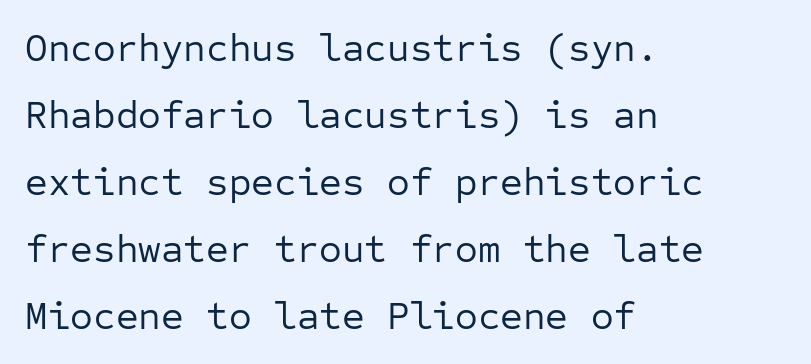
{"serif": "no", "italic": "no", "bold": "no", "weight": "regular", "width": "normal", "stroke_contrast": "low", "x_height": "medium", "monospaced": "yes", "underline": "no", "align": "left", "line_spacing_ratio": 1.72, "letter_spacing": "normal", "letter_spacing_em": 0.0, "glyph_px": 39}
